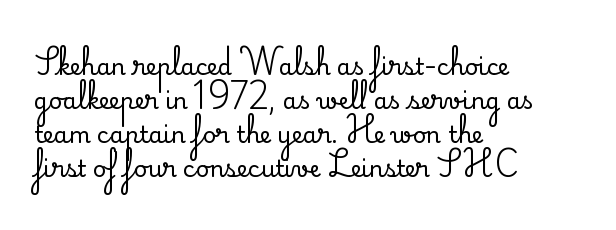
Clear beneath every line of the passage. Notice how descenders clear the ascenders below comfortably — that's standard leading. In terms of letterspacing, this is plain default setting. The lettering stays uniformly vertical, giving the passage a roman look. The lines in this sample share a left origin and differ only in where they stop.
